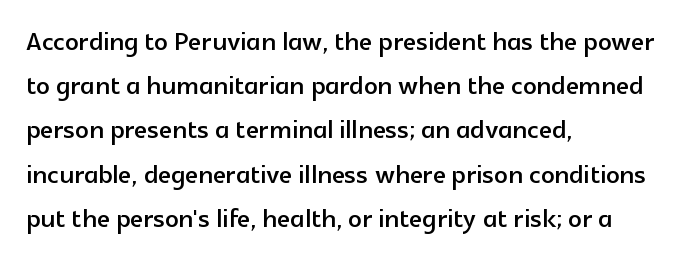
Q: Is the text italic (slanted)? A: No, it is upright.
Q: Is the typeface a serif or a sans-serif typeface? A: Sans-serif.
Q: Is the text underlined? A: No.
Q: How is the paragraph aligned? A: Left-aligned.
Q: Is the spacing between letters normal or unusually wide? A: Normal.
Q: Is the spacing between lines tight, normal or loose? A: Normal.
Q: Width (condensed, normal, or wide)? A: Normal.
Q: x-height? A: Medium.
Q: Monospaced? A: No.
